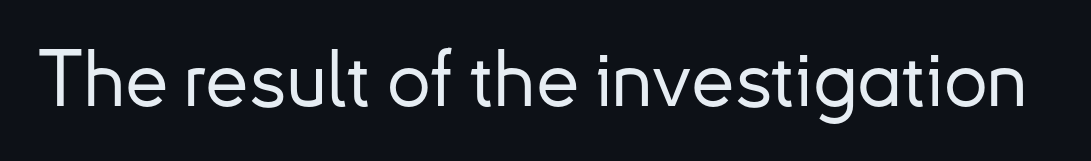
The text was rendered using a sans face with plain stroke endings. This sample has the flowing, uneven cadence of proportional lettering. The gaps between neighbouring characters are ordinary and unremarkable. Underlining? Definitely not there. Nope, not italic — everything's standing straight.
